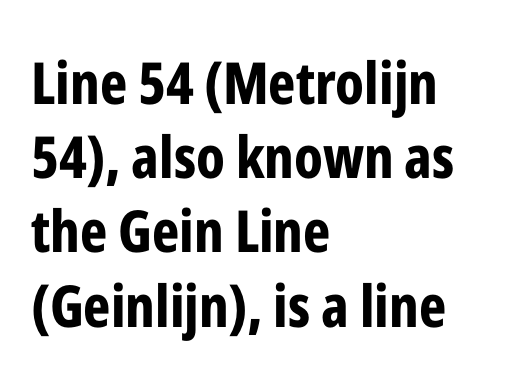
Reading down the column, the eye jumps a familiar distance to each next line. A typesetter would call this proportional, since set widths differ per character. Characters remain perfectly vertical along every line. This sample is left-justified, so line endings fall wherever the words run out. Summary of weight: heavy, a full bold. Words float on clear page, feet unadorned.
